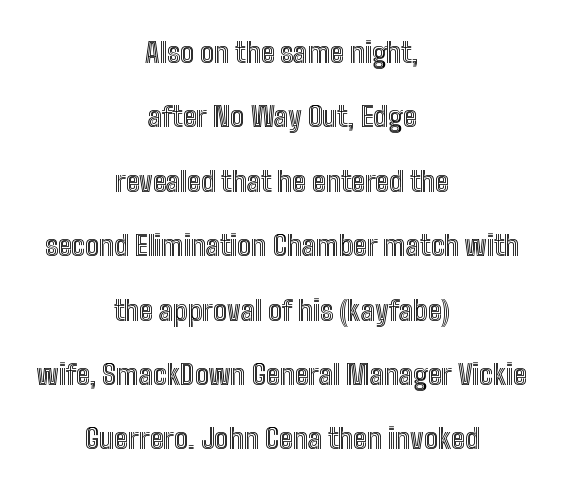
Q: Is the text italic (slanted)? A: No, it is upright.
Q: Is the text underlined? A: No.
Q: How is the paragraph aligned? A: Centered.
Q: Is the spacing between letters normal or unusually wide? A: Normal.
Q: Is the spacing between lines tight, normal or loose? A: Loose.
Q: Width (condensed, normal, or wide)? A: Condensed.
Q: x-height? A: Medium.
Q: Monospaced? A: No.
